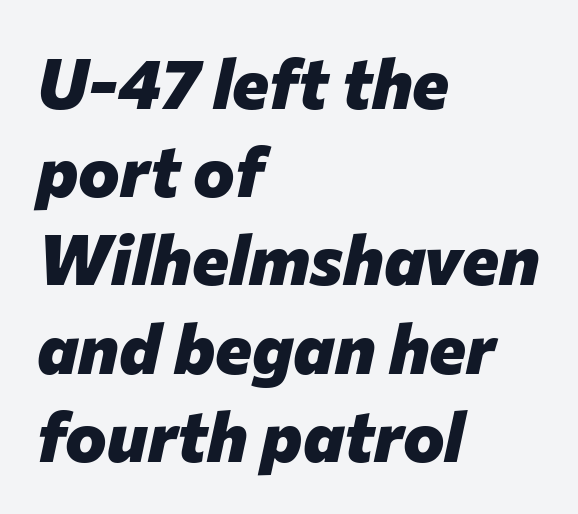
Q: Is the text bold? A: Yes.
Q: Is the text italic (slanted)? A: Yes, it leans right by about 12 degrees.
Q: Is the text underlined? A: No.
Q: How is the paragraph aligned? A: Left-aligned.
Q: Is the spacing between letters normal or unusually wide? A: Normal.
Q: Is the spacing between lines tight, normal or loose? A: Normal.
Q: Width (condensed, normal, or wide)? A: Normal.
Q: Stroke contrast? A: Low.
Q: x-height? A: Medium.
Q: Monospaced? A: No.
